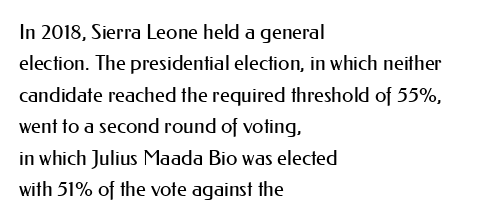
The image shows 21 px text type, upright; set left-aligned, normal line spacing (1.5x), normal letter spacing, not underlined.
